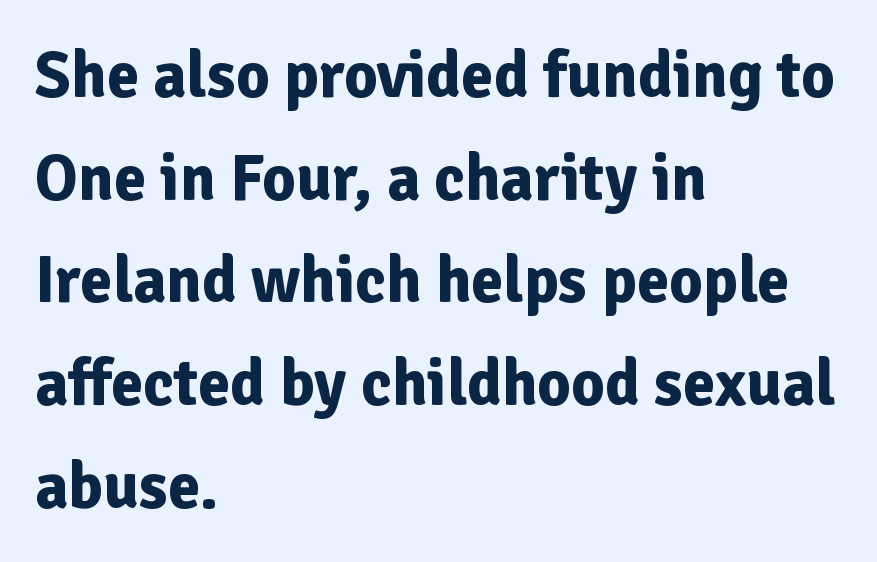
{"serif": "no", "italic": "no", "bold": "yes", "weight": "bold", "width": "normal", "stroke_contrast": "low", "x_height": "medium", "monospaced": "no", "underline": "no", "align": "left", "line_spacing": "normal", "line_spacing_ratio": 1.58, "letter_spacing": "normal", "letter_spacing_em": 0.0, "glyph_px": 65}
